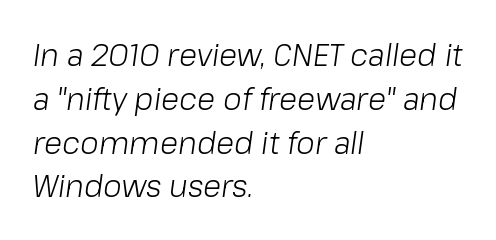
{"italic": "yes", "lean": "right", "slant_degrees": 8, "bold": "no", "weight": "light", "width": "normal", "stroke_contrast": "low", "x_height": "medium", "monospaced": "no", "underline": "no", "align": "left", "line_spacing": "normal", "line_spacing_ratio": 1.46, "letter_spacing": "normal", "letter_spacing_em": 0.0, "glyph_px": 30}
